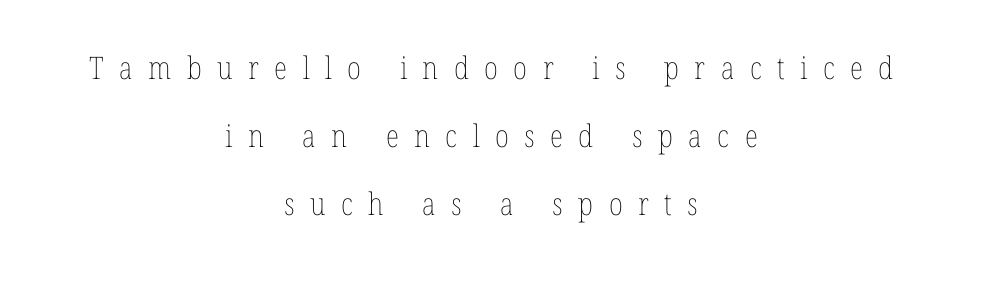
The string is rendered with underlining switched off. The passage shown is typed in a proportional face where columns would drift. Heaviness? Minimal to ordinary, like unemphasized prose. The lines are spread far apart with generous leading. Posture: straight, roman, zero tilt.
